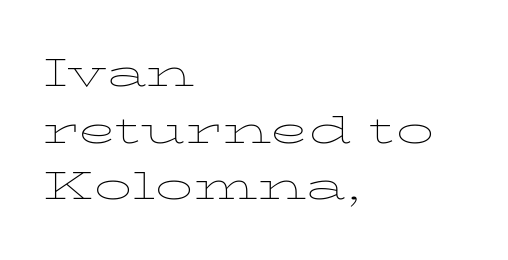
{"serif": "yes", "italic": "no", "bold": "no", "weight": "thin", "width": "wide", "stroke_contrast": "low", "x_height": "medium", "monospaced": "no", "underline": "no", "align": "left", "line_spacing": "normal", "line_spacing_ratio": 1.49, "letter_spacing": "normal", "letter_spacing_em": 0.0, "glyph_px": 38}
